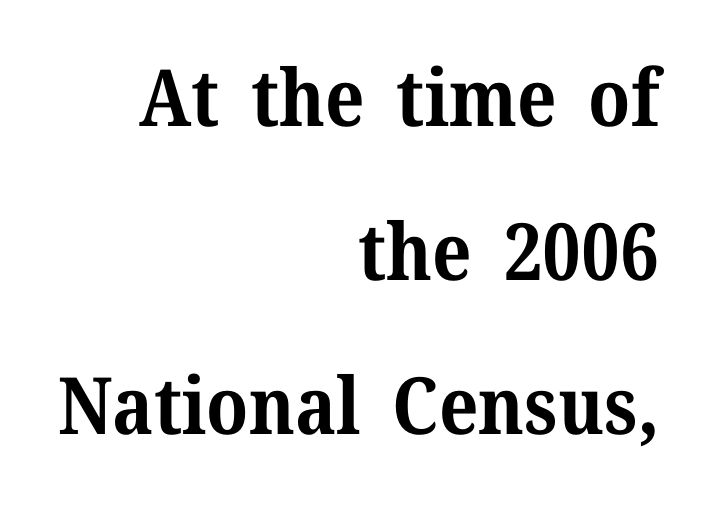
The glyphs are unaccompanied by any horizontal stroke below them. Style check: upright. The rendering uses natural spacing where letterforms have individual widths. Classification — serif. On the weight axis this lands at bold, roughly 700.
